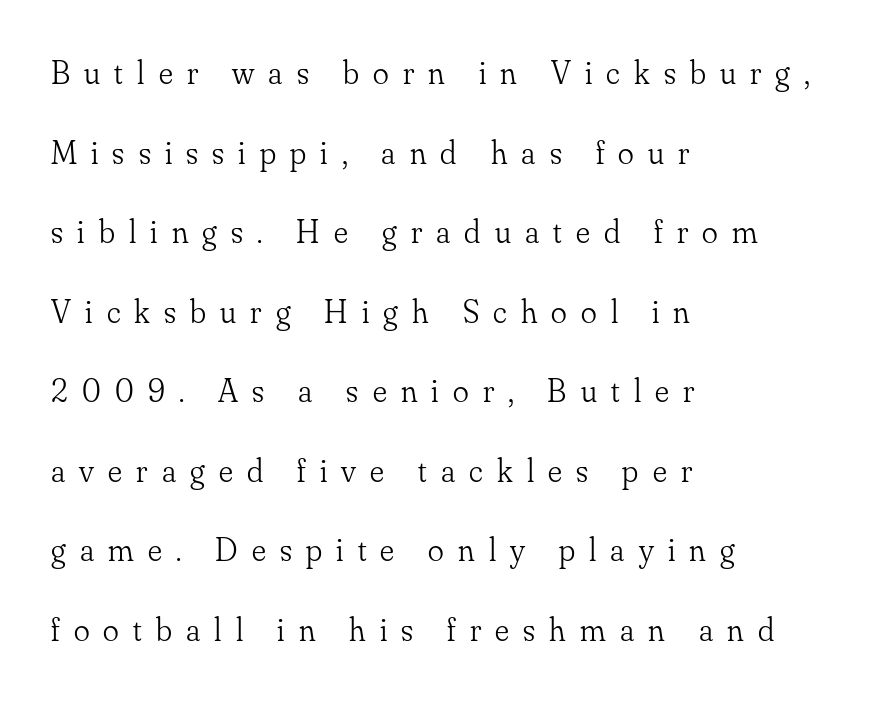
{"serif": "yes", "italic": "no", "bold": "no", "weight": "light", "width": "normal", "stroke_contrast": "low", "x_height": "small", "monospaced": "no", "underline": "no", "align": "left", "line_spacing": "loose", "line_spacing_ratio": 2.41, "letter_spacing": "wide", "letter_spacing_em": 0.43, "glyph_px": 33}
